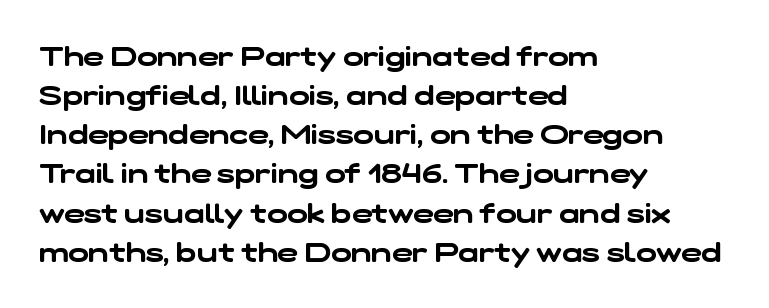
{"underline": "no", "align": "left", "line_spacing": "normal", "line_spacing_ratio": 1.45, "letter_spacing": "normal", "letter_spacing_em": 0.0, "glyph_px": 27}
